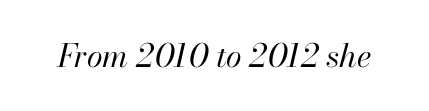
{"italic": "yes", "lean": "right", "slant_degrees": 13, "bold": "no", "weight": "regular", "width": "normal", "stroke_contrast": "high", "x_height": "small", "monospaced": "no", "underline": "no", "letter_spacing": "normal", "letter_spacing_em": 0.0, "glyph_px": 32}
